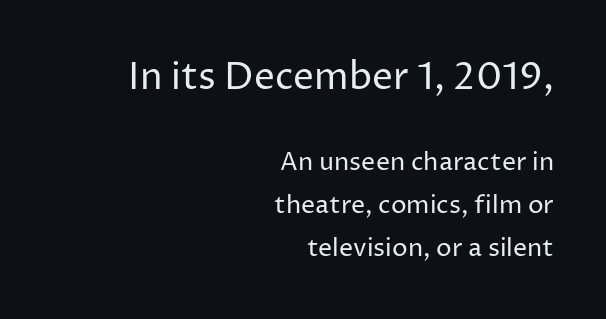
The composition opens big and finishes small. The rendering uses natural spacing where letterforms have individual widths. Quick note: underline off. The typography opts for an upright posture over an oblique one.
